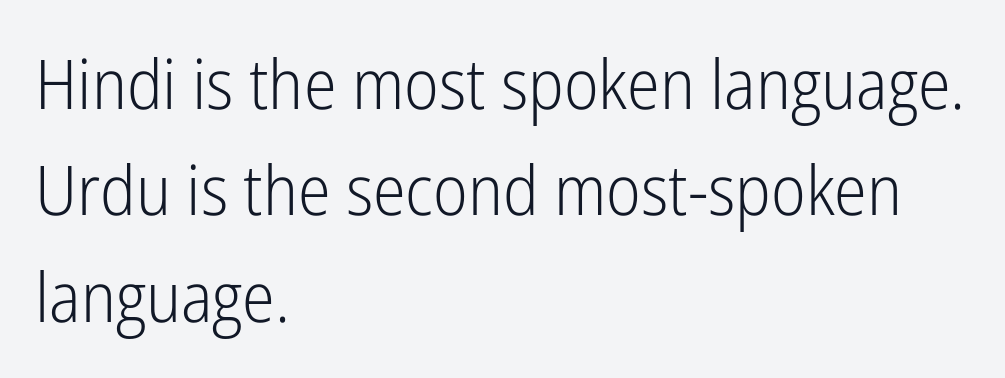
{"serif": "no", "italic": "no", "bold": "no", "weight": "light", "width": "condensed", "stroke_contrast": "low", "x_height": "medium", "monospaced": "no", "underline": "no", "align": "left", "line_spacing": "normal", "line_spacing_ratio": 1.54, "letter_spacing": "normal", "letter_spacing_em": 0.0, "glyph_px": 69}
